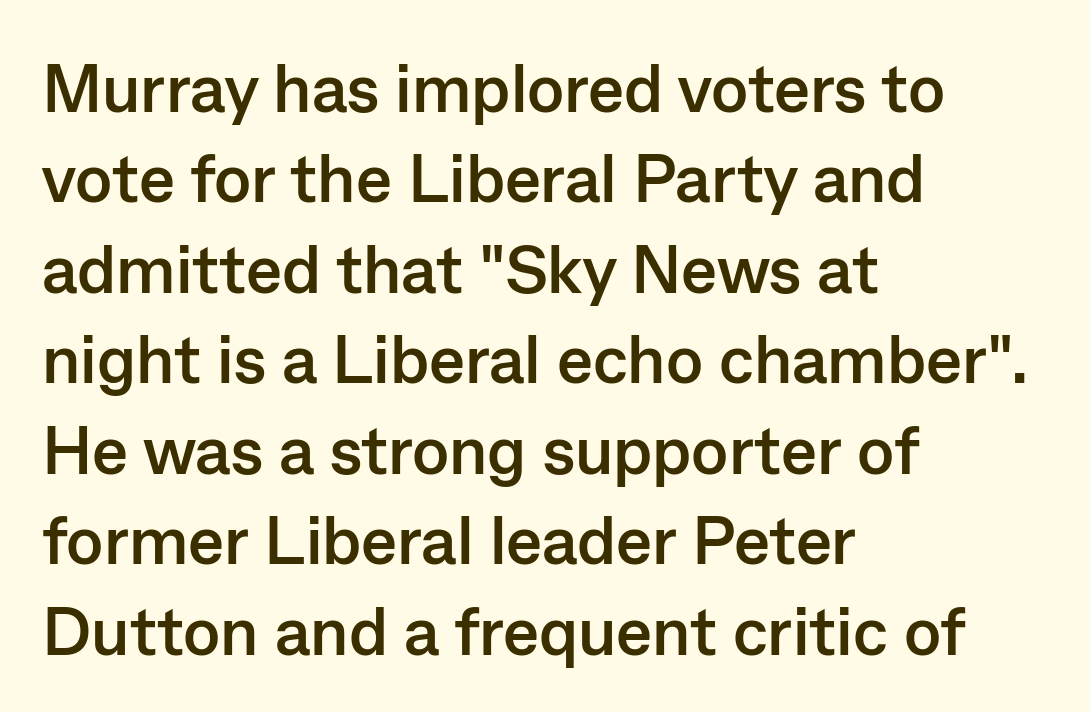
Q: Is the text bold? A: Yes.
Q: Is the text italic (slanted)? A: No, it is upright.
Q: Is the typeface a serif or a sans-serif typeface? A: Sans-serif.
Q: Is the text underlined? A: No.
Q: How is the paragraph aligned? A: Left-aligned.
Q: Is the spacing between letters normal or unusually wide? A: Normal.
Q: Is the spacing between lines tight, normal or loose? A: Normal.
Q: Width (condensed, normal, or wide)? A: Normal.
Q: Stroke contrast? A: Low.
Q: x-height? A: Medium.
Q: Monospaced? A: No.
